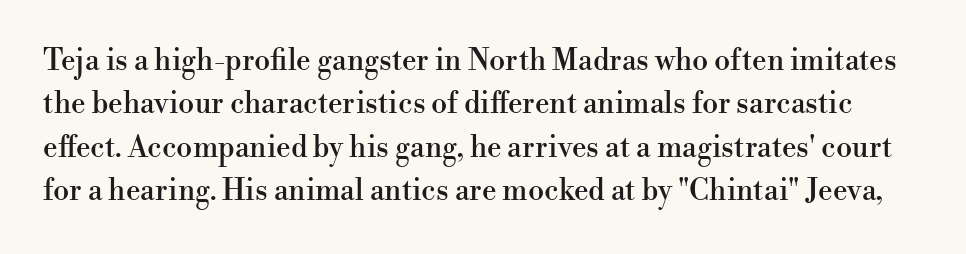
The image shows 29 px serif type, upright; set normal line spacing (1.5x), normal letter spacing, not underlined; high stroke contrast and a small x-height.
